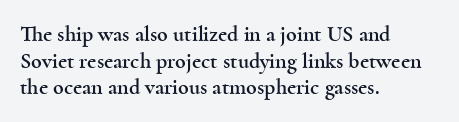
The image shows 22 px text type, upright; set left-aligned, line spacing 1.21x, normal letter spacing, not underlined.
